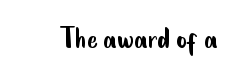
Q: Is the text bold? A: No.
Q: Is the text italic (slanted)? A: No, it is upright.
Q: Is the typeface a serif or a sans-serif typeface? A: Sans-serif.
Q: Is the text underlined? A: No.
Q: Is the spacing between letters normal or unusually wide? A: Normal.
Q: Width (condensed, normal, or wide)? A: Condensed.
Q: Stroke contrast? A: Low.
Q: x-height? A: Small.
Q: Monospaced? A: No.
